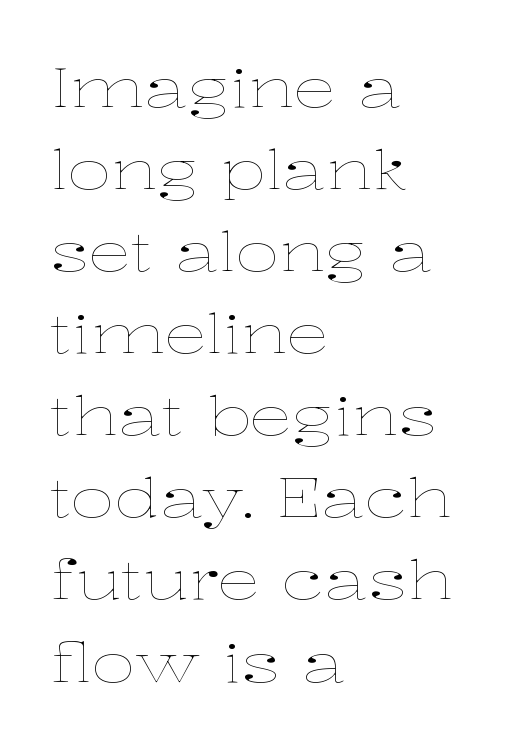
Q: Is the text bold? A: No.
Q: Is the text italic (slanted)? A: No, it is upright.
Q: Is the text underlined? A: No.
Q: How is the paragraph aligned? A: Left-aligned.
Q: Is the spacing between letters normal or unusually wide? A: Normal.
Q: Is the spacing between lines tight, normal or loose? A: Normal.
Q: Width (condensed, normal, or wide)? A: Wide.
Q: Stroke contrast? A: Low.
Q: x-height? A: Medium.
Q: Monospaced? A: No.
